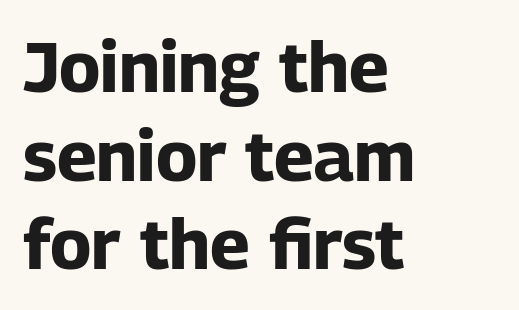
The image shows 71 px bold sans-serif type, upright; set left-aligned, normal line spacing (1.25x), normal letter spacing, not underlined; low stroke contrast and a medium x-height.
